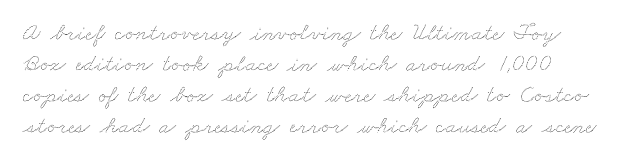
Q: Is the text underlined? A: No.
Q: Is the spacing between letters normal or unusually wide? A: Normal.
Q: Is the spacing between lines tight, normal or loose? A: Normal.
